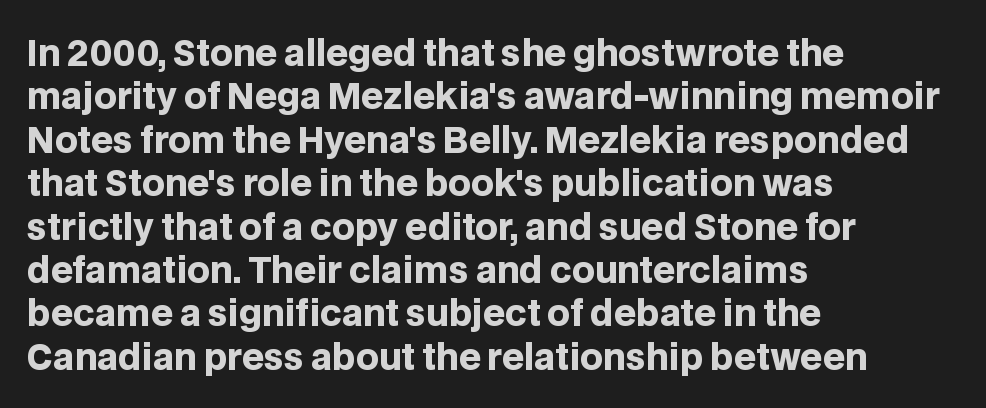
{"serif": "no", "italic": "no", "bold": "yes", "weight": "heavy", "width": "normal", "stroke_contrast": "low", "x_height": "large", "monospaced": "no", "underline": "no", "align": "left", "line_spacing_ratio": 1.24, "letter_spacing": "normal", "letter_spacing_em": 0.0, "glyph_px": 35}
